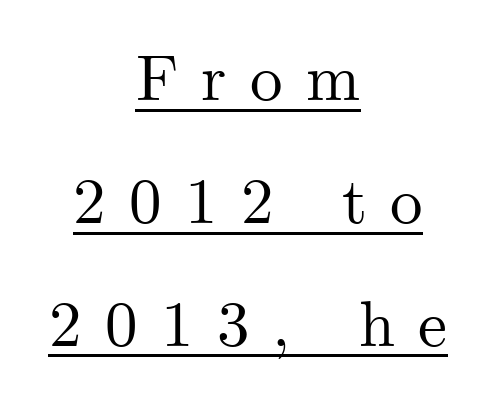
{"serif": "yes", "italic": "no", "width": "normal", "stroke_contrast": "medium", "x_height": "small", "monospaced": "no", "underline": "yes", "align": "center", "line_spacing_ratio": 1.89, "letter_spacing": "wide", "letter_spacing_em": 0.36, "glyph_px": 65}
